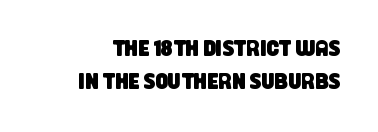
Standard letterfit; no display-style spreading of the glyphs. Quick note: underline off. Line spacing here is normal.
